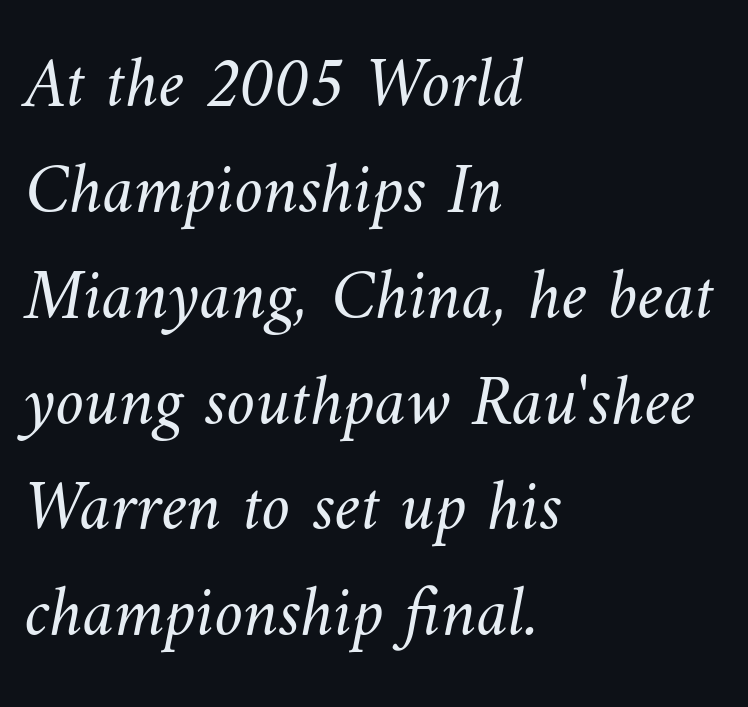
Q: Is the text bold? A: No.
Q: Is the text underlined? A: No.
Q: How is the paragraph aligned? A: Left-aligned.
Q: Is the spacing between letters normal or unusually wide? A: Normal.
Q: Is the spacing between lines tight, normal or loose? A: Normal.
Q: Width (condensed, normal, or wide)? A: Normal.
Q: Stroke contrast? A: Medium.
Q: x-height? A: Small.
Q: Monospaced? A: No.
